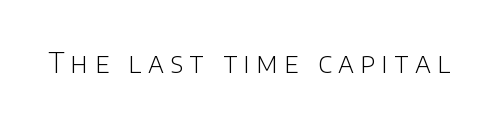
The image shows 28 px light sans-serif type, upright; set unusually wide letter spacing (+0.23 em), not underlined; low stroke contrast and a large x-height.
